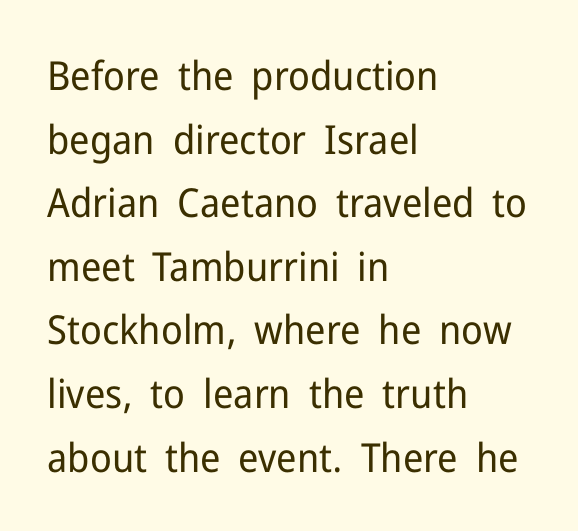
The setting favours the left margin, as ordinary paragraphs usually do. Descenders hang freely into open space. Between one letter and the next there's only the usual sliver of space. Do the letters lean? They stand straight. Stems here are at most as thick as an everyday book face.
